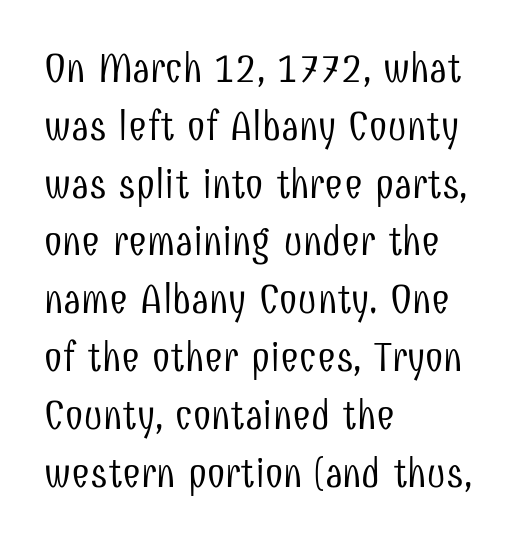
Q: Is the text bold? A: No.
Q: Is the text italic (slanted)? A: No, it is upright.
Q: Is the typeface a serif or a sans-serif typeface? A: Sans-serif.
Q: Is the text underlined? A: No.
Q: How is the paragraph aligned? A: Left-aligned.
Q: Is the spacing between letters normal or unusually wide? A: Normal.
Q: Is the spacing between lines tight, normal or loose? A: Normal.
Q: Width (condensed, normal, or wide)? A: Condensed.
Q: Stroke contrast? A: Low.
Q: x-height? A: Medium.
Q: Monospaced? A: No.
